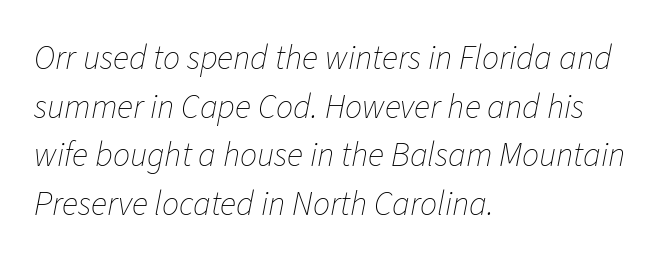
Q: Is the text bold? A: No.
Q: Is the text italic (slanted)? A: Yes, it leans right by about 11 degrees.
Q: Is the text underlined? A: No.
Q: How is the paragraph aligned? A: Left-aligned.
Q: Is the spacing between letters normal or unusually wide? A: Normal.
Q: Is the spacing between lines tight, normal or loose? A: Normal.
Q: Width (condensed, normal, or wide)? A: Normal.
Q: Stroke contrast? A: Low.
Q: x-height? A: Medium.
Q: Monospaced? A: No.
